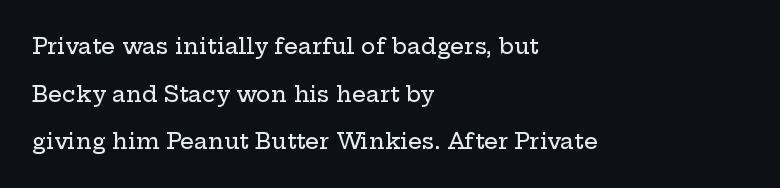
Q: Is the text italic (slanted)? A: No, it is upright.
Q: Is the text underlined? A: No.
Q: How is the paragraph aligned? A: Left-aligned.
Q: Is the spacing between letters normal or unusually wide? A: Normal.
Q: Is the spacing between lines tight, normal or loose? A: Loose.
